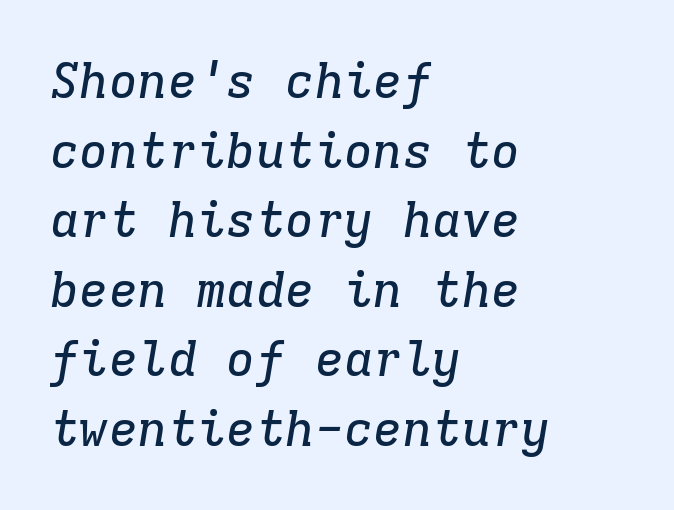
{"serif": "yes", "italic": "yes", "lean": "right", "slant_degrees": 9, "width": "normal", "stroke_contrast": "low", "x_height": "medium", "monospaced": "yes", "underline": "no", "align": "left", "line_spacing": "normal", "line_spacing_ratio": 1.42, "letter_spacing": "normal", "letter_spacing_em": 0.0, "glyph_px": 49}
